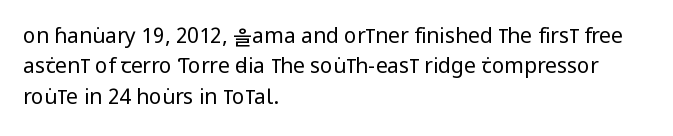
The image shows 21 px text type, upright; set left-aligned, normal line spacing (1.45x), normal letter spacing, not underlined.
